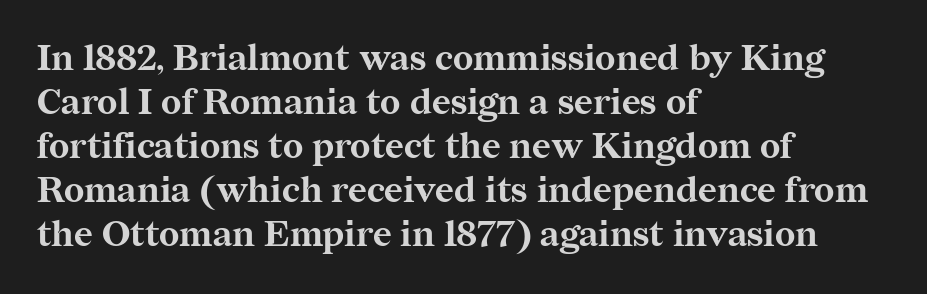
Q: Is the text bold? A: Yes.
Q: Is the text italic (slanted)? A: No, it is upright.
Q: Is the typeface a serif or a sans-serif typeface? A: Serif.
Q: Is the text underlined? A: No.
Q: How is the paragraph aligned? A: Left-aligned.
Q: Is the spacing between letters normal or unusually wide? A: Normal.
Q: Width (condensed, normal, or wide)? A: Normal.
Q: Stroke contrast? A: Medium.
Q: x-height? A: Medium.
Q: Monospaced? A: No.
